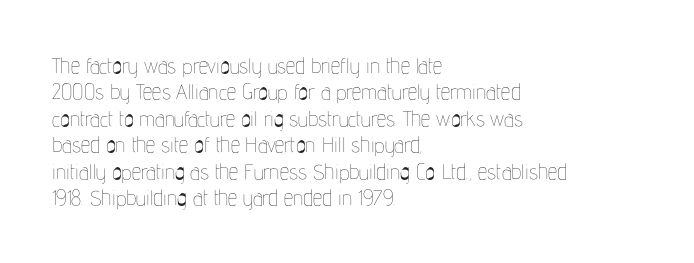
Q: Is the text bold? A: No.
Q: Is the text italic (slanted)? A: No, it is upright.
Q: Is the text underlined? A: No.
Q: How is the paragraph aligned? A: Left-aligned.
Q: Is the spacing between letters normal or unusually wide? A: Normal.
Q: Is the spacing between lines tight, normal or loose? A: Normal.
